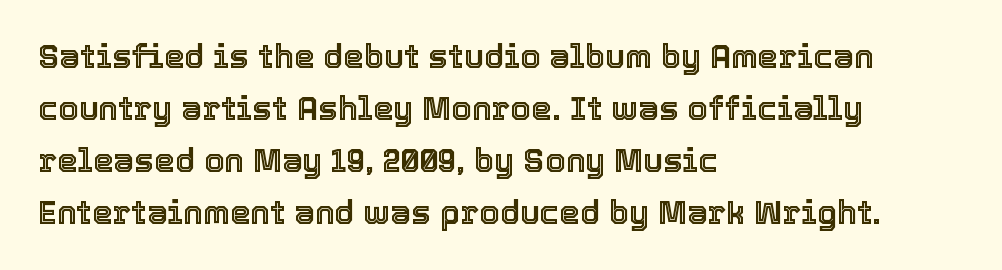
{"italic": "no", "width": "normal", "x_height": "medium", "monospaced": "no", "underline": "no", "align": "left", "line_spacing": "normal", "line_spacing_ratio": 1.58, "letter_spacing": "normal", "letter_spacing_em": 0.0, "glyph_px": 33}
